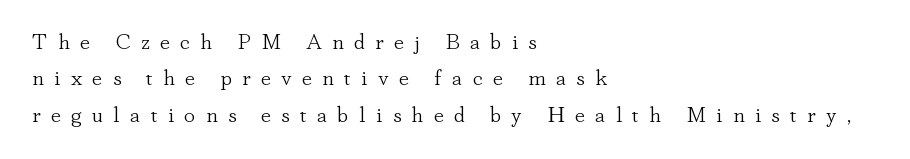
{"italic": "no", "bold": "no", "underline": "no", "align": "left", "line_spacing": "normal", "line_spacing_ratio": 1.65, "letter_spacing": "wide", "letter_spacing_em": 0.47, "glyph_px": 22}
